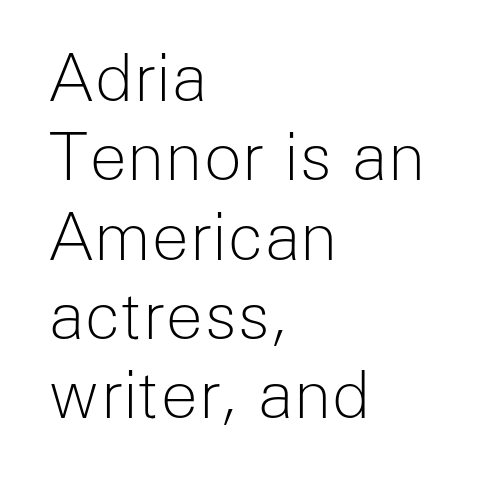
Q: Is the text bold? A: No.
Q: Is the text italic (slanted)? A: No, it is upright.
Q: Is the typeface a serif or a sans-serif typeface? A: Sans-serif.
Q: Is the text underlined? A: No.
Q: How is the paragraph aligned? A: Left-aligned.
Q: Is the spacing between letters normal or unusually wide? A: Normal.
Q: Width (condensed, normal, or wide)? A: Normal.
Q: Stroke contrast? A: Low.
Q: x-height? A: Medium.
Q: Monospaced? A: No.
